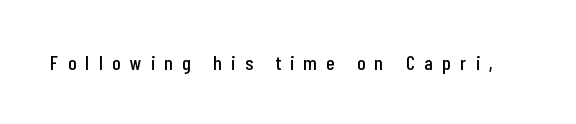
The image shows 20 px text type, upright; set unusually wide letter spacing (+0.48 em), not underlined.
